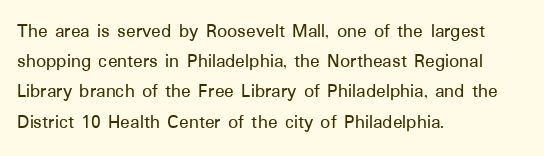
Words float on clear page, feet unadorned. Quick note: not italic, upright. Is there much room between lines? A standard amount, neither cramped nor airy. This sample is left-justified, so line endings fall wherever the words run out. Between one letter and the next there's only the usual sliver of space.
